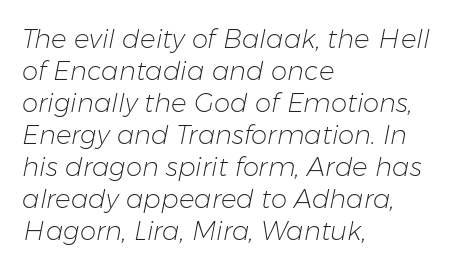
The line texture is even and compact thanks to regular tracking. If you drew a line through each stem, it would be angled. These lines stack with their left ends in a neat column. Check the space under the baseline: it is left empty.
